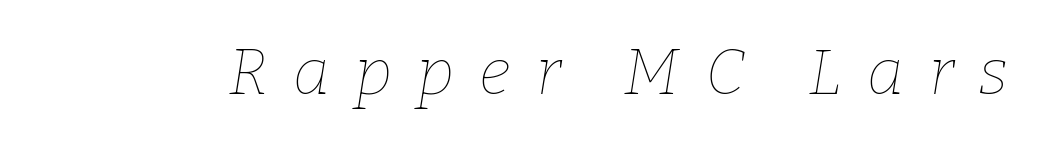
The image shows 64 px thin type, italic (leaning right); set unusually wide letter spacing (+0.39 em), not underlined; low stroke contrast and a medium x-height.
